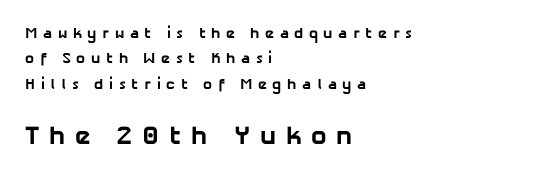
{"bold": "yes", "underline": "no", "align": "left", "line_spacing": "normal", "line_spacing_ratio": 1.69, "letter_spacing": "wide", "letter_spacing_em": 0.37, "larger_block": "second", "size_ratio": 1.73, "glyph_px": 26}
